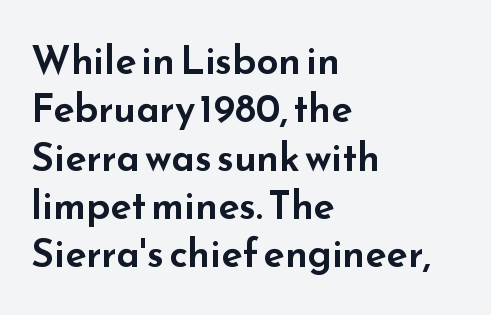
The font's upright variant was chosen for this text. Classification — sans serif. Each line starts at the same left margin while the right side varies. Underlining? Definitely not there. The gaps between neighbouring characters are ordinary and unremarkable. Think of a printed novel: that variable character pitch is what you see here.
